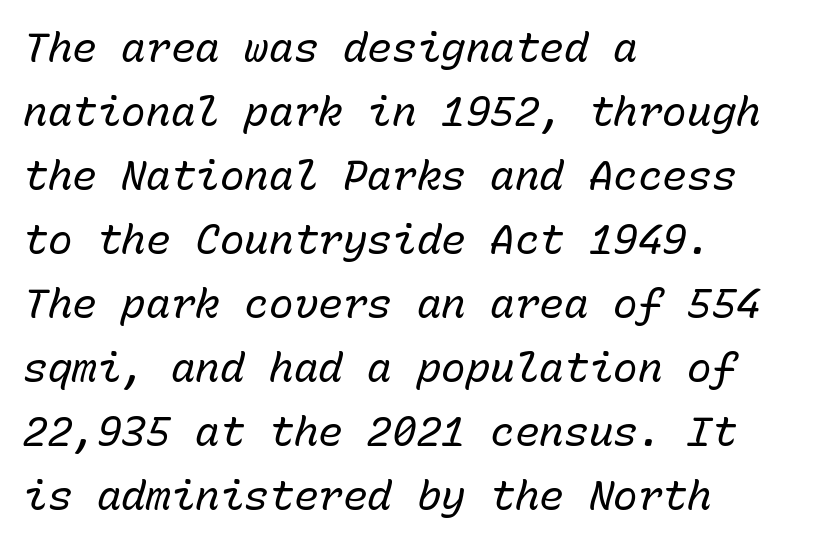
The image shows 41 px regular-weight type, italic (leaning right), monospaced; set left-aligned, normal line spacing (1.56x), normal letter spacing, not underlined; low stroke contrast and a medium x-height.
